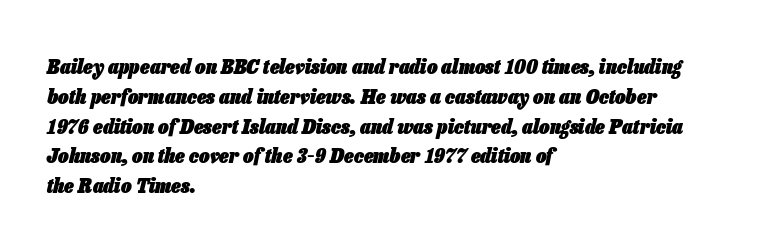
A clean baseline with only descenders dipping below it. This block has exactly the height ordinary leading produces. The text block is weighted toward the left margin, trailing off unevenly rightward. Slant detected: the letters are inclined.
